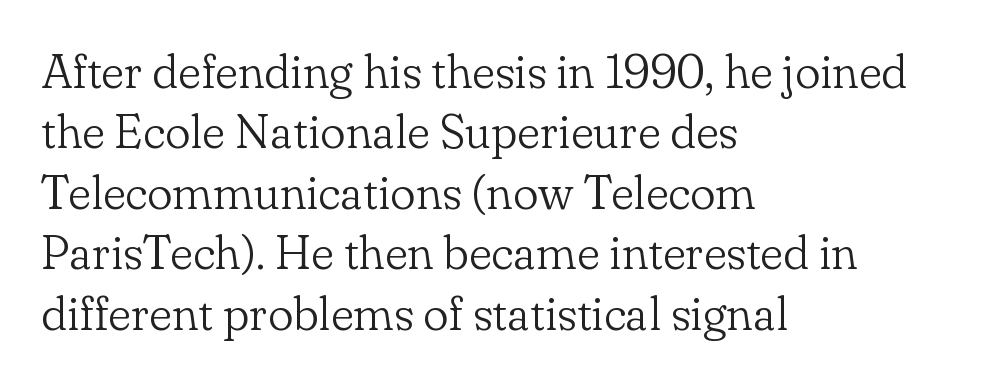
The image shows 48 px light serif type, upright; set left-aligned, normal line spacing (1.26x), normal letter spacing, not underlined; low stroke contrast and a small x-height.
